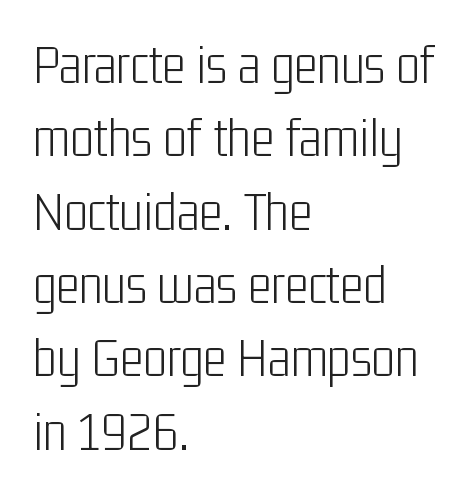
The image shows 56 px light, condensed sans-serif type, upright; set left-aligned, normal line spacing (1.31x), normal letter spacing, not underlined; low stroke contrast and a medium x-height.
